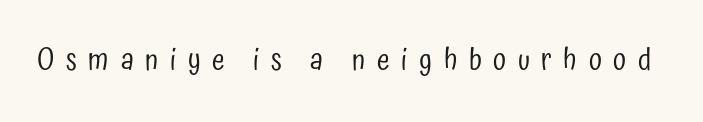
The image shows 29 px regular-weight, condensed sans-serif type, upright; set unusually wide letter spacing (+0.4 em), not underlined; low stroke contrast and a medium x-height.
